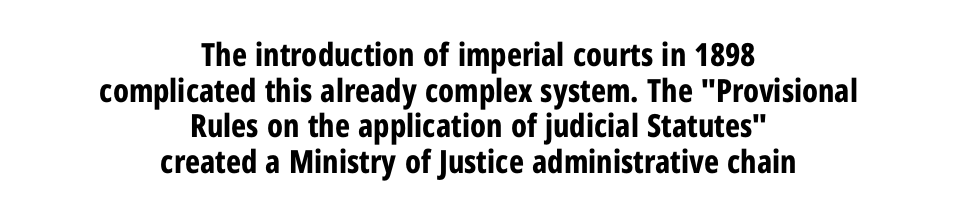
You could not count columns in this text — the font is proportionally spaced. Plenty of ink on the page — the face is bold. The font's upright variant was chosen for this text. These lines huddle together more closely than default settings would place them. The foot of each line stays bare and open. The face used here is rendered with its standard letterfit.
